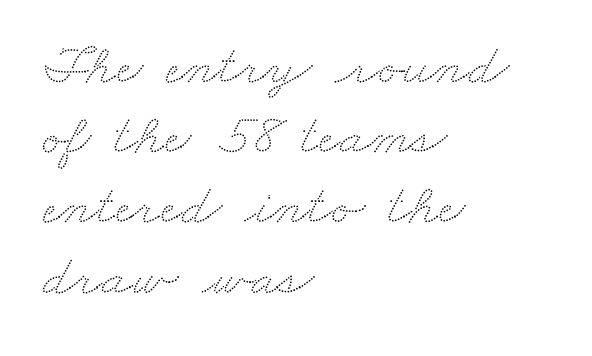
Q: Is the text underlined? A: No.
Q: How is the paragraph aligned? A: Left-aligned.
Q: Is the spacing between letters normal or unusually wide? A: Normal.
Q: Width (condensed, normal, or wide)? A: Wide.
Q: Stroke contrast? A: Low.
Q: x-height? A: Small.
Q: Monospaced? A: No.
